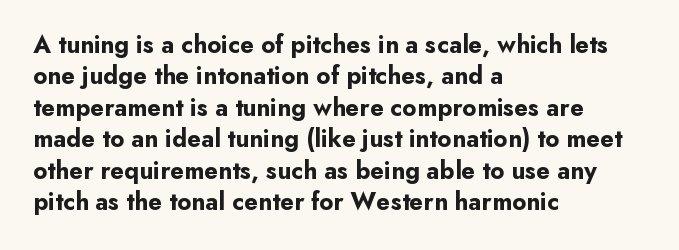
Horizontal alignment here is leftward, the default for most running prose. These lines were composed using upright roman letters. Quick note: underline off. Words appear dense and cohesive because spacing is normal. Honestly, the row spacing looks completely unremarkable. Heft: maximum for text — a bold.
